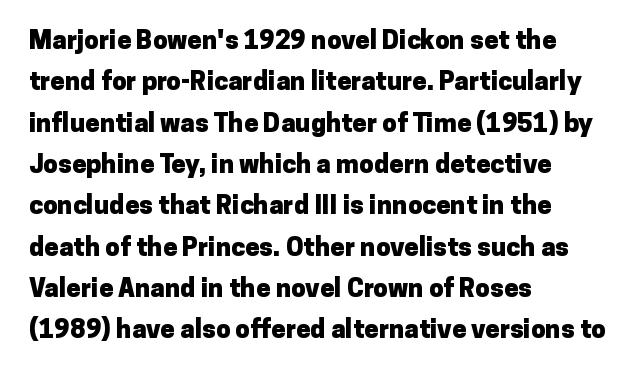
{"italic": "no", "bold": "yes", "underline": "no", "align": "left", "line_spacing": "normal", "line_spacing_ratio": 1.59, "letter_spacing": "normal", "letter_spacing_em": 0.0, "glyph_px": 26}
